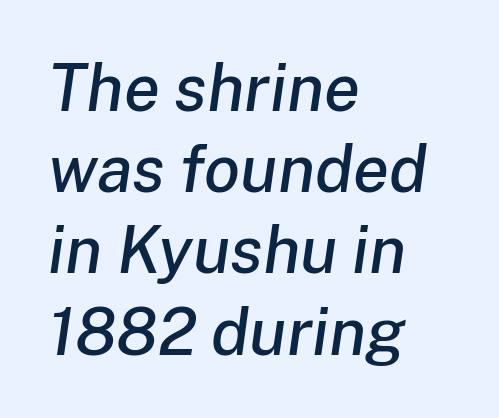
Left-aligned paragraph, ragged on the right. Is this a fixed-width face? No — the glyphs have proportional, varying widths. Glyph-to-glyph distance matches everyday printed text. The words here are not underlined. Italic: yes, the glyphs are oblique.
